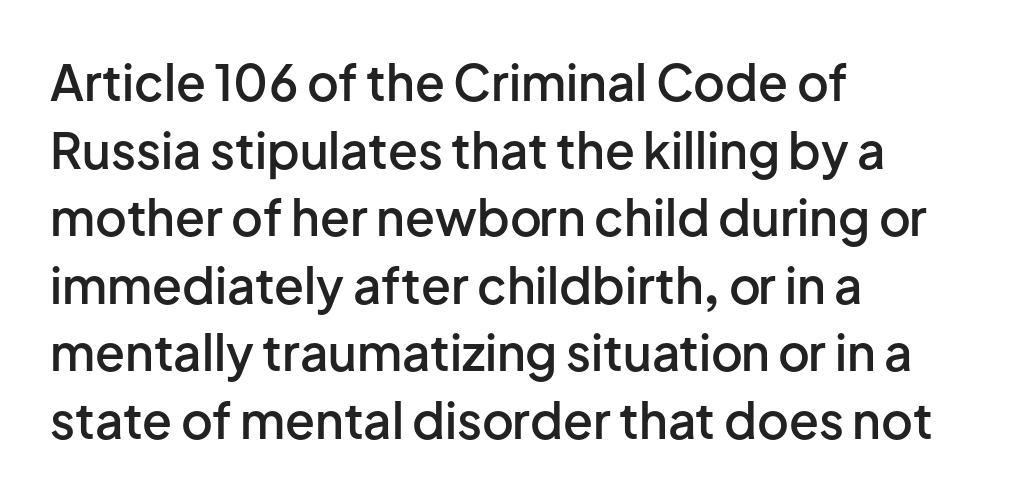
Q: Is the text bold? A: Semi-bold.
Q: Is the text italic (slanted)? A: No, it is upright.
Q: Is the typeface a serif or a sans-serif typeface? A: Sans-serif.
Q: Is the text underlined? A: No.
Q: How is the paragraph aligned? A: Left-aligned.
Q: Is the spacing between letters normal or unusually wide? A: Normal.
Q: Is the spacing between lines tight, normal or loose? A: Normal.
Q: Width (condensed, normal, or wide)? A: Normal.
Q: Stroke contrast? A: Low.
Q: x-height? A: Medium.
Q: Monospaced? A: No.
